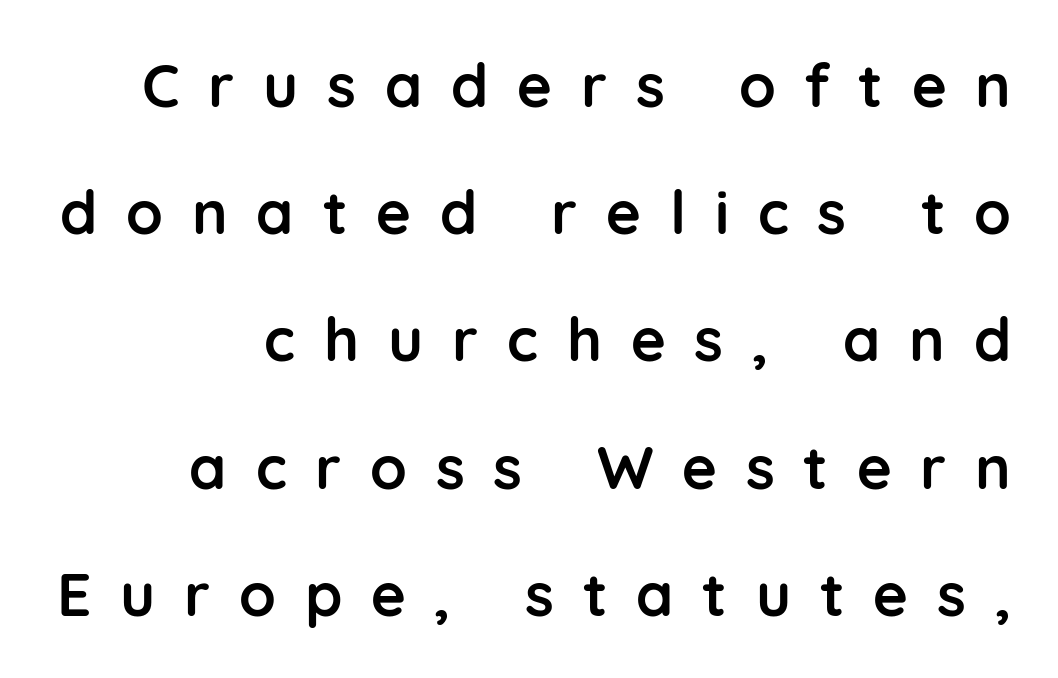
{"serif": "no", "italic": "no", "bold": "yes", "weight": "semibold", "width": "normal", "stroke_contrast": "low", "x_height": "medium", "monospaced": "no", "underline": "no", "align": "right", "line_spacing": "loose", "line_spacing_ratio": 2.12, "letter_spacing": "wide", "letter_spacing_em": 0.48, "glyph_px": 60}
